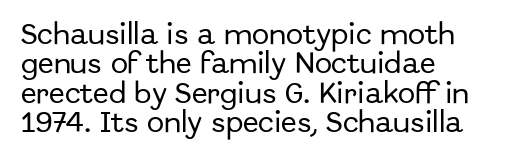
Q: Is the text italic (slanted)? A: No, it is upright.
Q: Is the text underlined? A: No.
Q: How is the paragraph aligned? A: Left-aligned.
Q: Is the spacing between letters normal or unusually wide? A: Normal.
Q: Is the spacing between lines tight, normal or loose? A: Normal.
